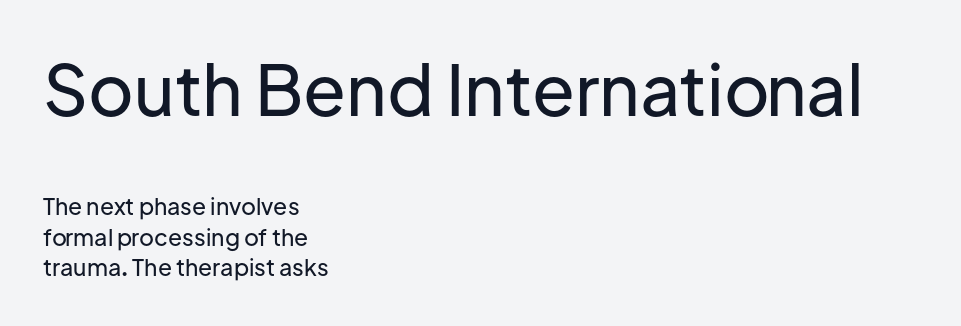
{"serif": "no", "italic": "no", "width": "normal", "stroke_contrast": "low", "x_height": "medium", "monospaced": "no", "underline": "no", "align": "left", "line_spacing": "normal", "line_spacing_ratio": 1.32, "letter_spacing": "normal", "letter_spacing_em": 0.0, "larger_block": "first", "size_ratio": 3.04, "glyph_px": 70}
